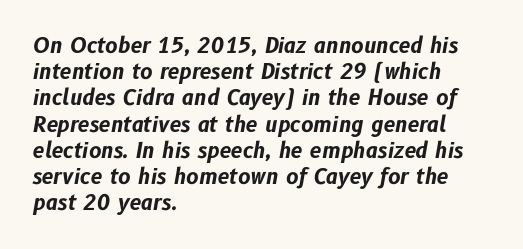
{"italic": "yes", "lean": "right", "slant_degrees": 10, "bold": "yes", "underline": "no", "align": "left", "line_spacing": "normal", "line_spacing_ratio": 1.25, "letter_spacing": "normal", "letter_spacing_em": 0.0, "glyph_px": 21}
